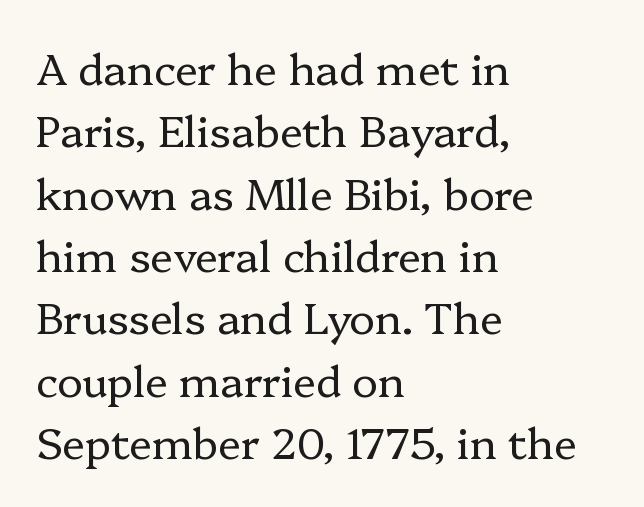
{"serif": "yes", "italic": "no", "bold": "no", "weight": "regular", "width": "normal", "stroke_contrast": "low", "x_height": "medium", "monospaced": "no", "underline": "no", "align": "left", "line_spacing": "normal", "line_spacing_ratio": 1.45, "letter_spacing": "normal", "letter_spacing_em": 0.0, "glyph_px": 43}
